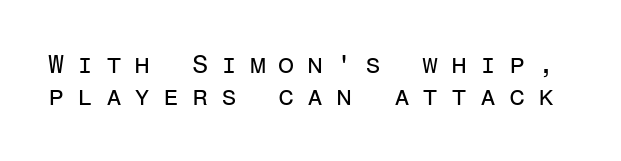
No word sits above an underline. Honestly, the letter spacing is so wide it's the main thing you notice. Quick note: not italic, upright. A light-to-regular cut is what we see here. The line-height multiplier appears to be the usual default.
